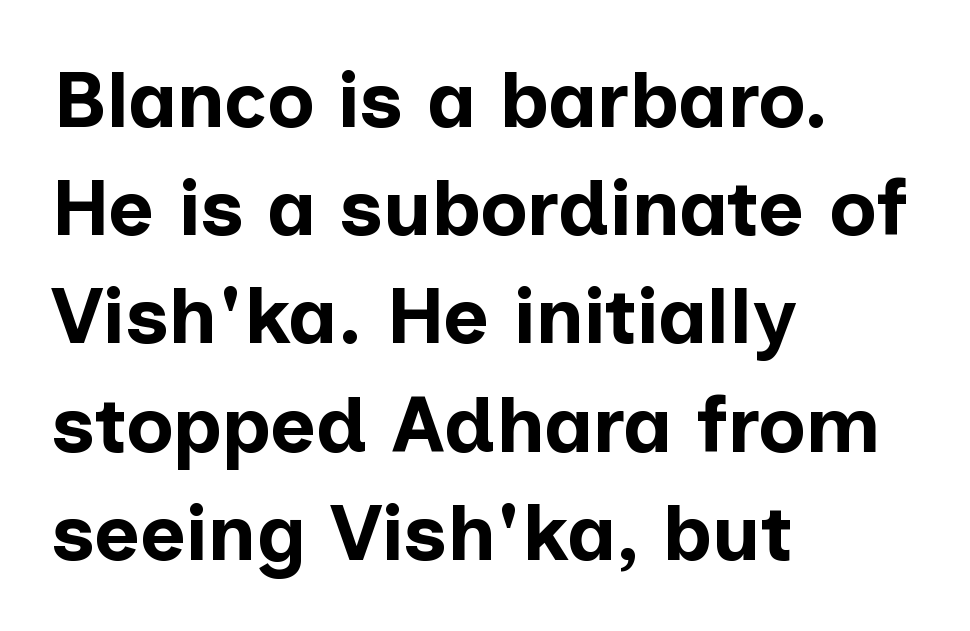
Here the designer chose a conventional face with non-uniform glyph widths. The characters display no serif detailing; their extremities are plain. Clear beneath every line of the passage. The face used here has the dense, thick strokes of a bold.
